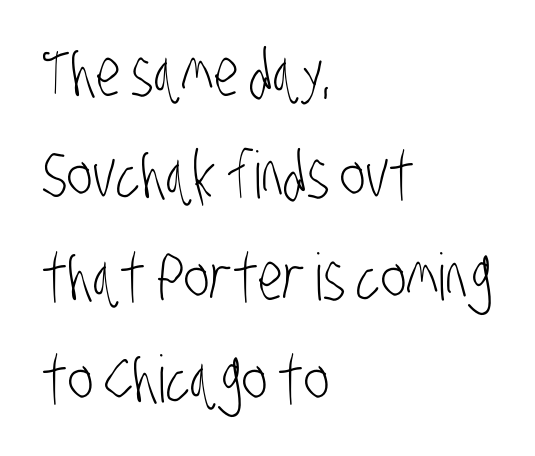
{"serif": "no", "bold": "no", "weight": "light", "width": "condensed", "stroke_contrast": "low", "x_height": "large", "monospaced": "no", "underline": "no", "align": "left", "line_spacing": "normal", "line_spacing_ratio": 1.57, "letter_spacing": "normal", "letter_spacing_em": 0.0, "glyph_px": 65}
